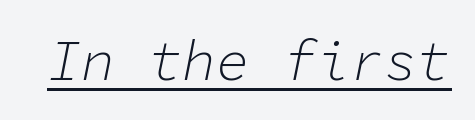
The image shows 56 px light type, italic (leaning right), monospaced; set normal letter spacing, underlined; low stroke contrast and a medium x-height.
